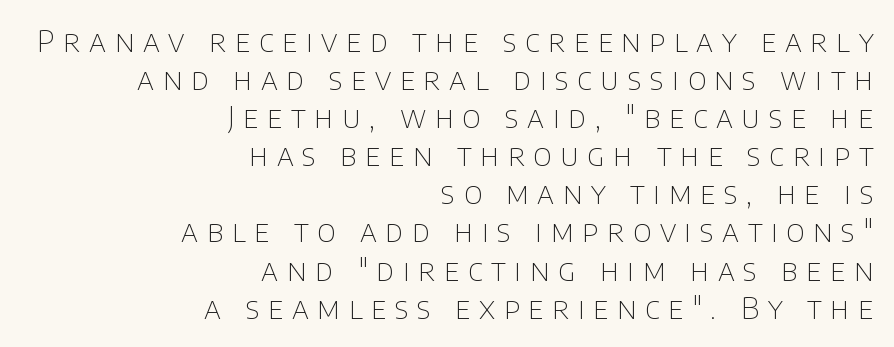
{"serif": "no", "italic": "no", "bold": "no", "weight": "thin", "width": "normal", "stroke_contrast": "low", "x_height": "large", "monospaced": "no", "underline": "no", "align": "right", "line_spacing": "normal", "line_spacing_ratio": 1.27, "letter_spacing": "wide", "letter_spacing_em": 0.29, "glyph_px": 30}
